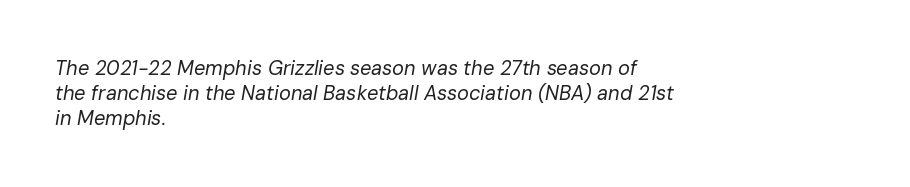
{"italic": "yes", "lean": "right", "slant_degrees": 10, "bold": "no", "underline": "no", "align": "left", "line_spacing_ratio": 1.24, "letter_spacing": "normal", "letter_spacing_em": 0.0, "glyph_px": 20}
